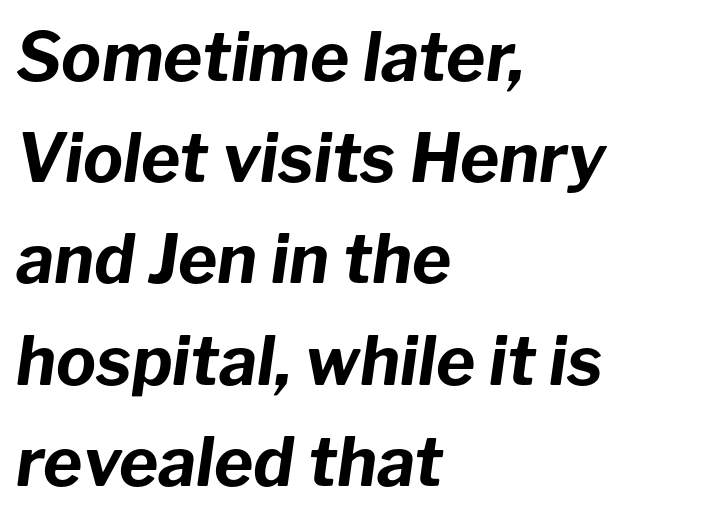
The image shows 67 px bold type, italic (leaning right); set left-aligned, normal line spacing (1.51x), normal letter spacing, not underlined; low stroke contrast and a medium x-height.
